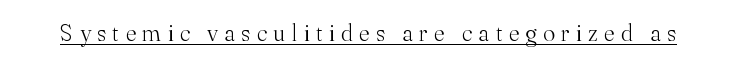
{"italic": "no", "bold": "no", "underline": "yes", "letter_spacing": "wide", "letter_spacing_em": 0.27, "glyph_px": 23}
